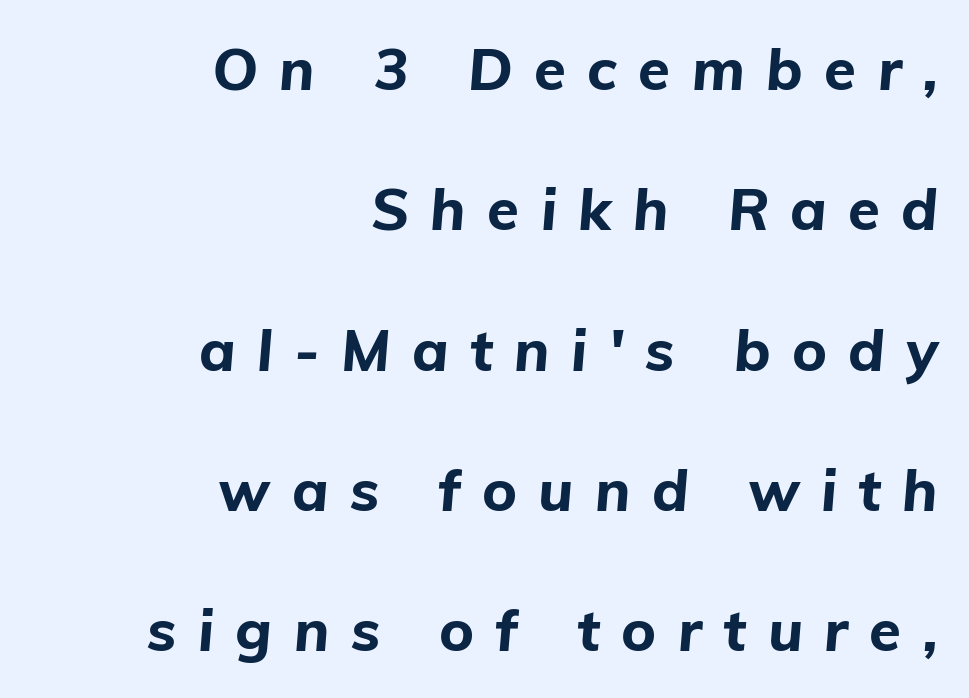
Q: Is the text bold? A: Yes.
Q: Is the text italic (slanted)? A: Yes, it leans right by about 5 degrees.
Q: Is the text underlined? A: No.
Q: How is the paragraph aligned? A: Right-aligned.
Q: Is the spacing between letters normal or unusually wide? A: Unusually wide.
Q: Is the spacing between lines tight, normal or loose? A: Loose.
Q: Width (condensed, normal, or wide)? A: Normal.
Q: Stroke contrast? A: Low.
Q: x-height? A: Medium.
Q: Monospaced? A: No.
